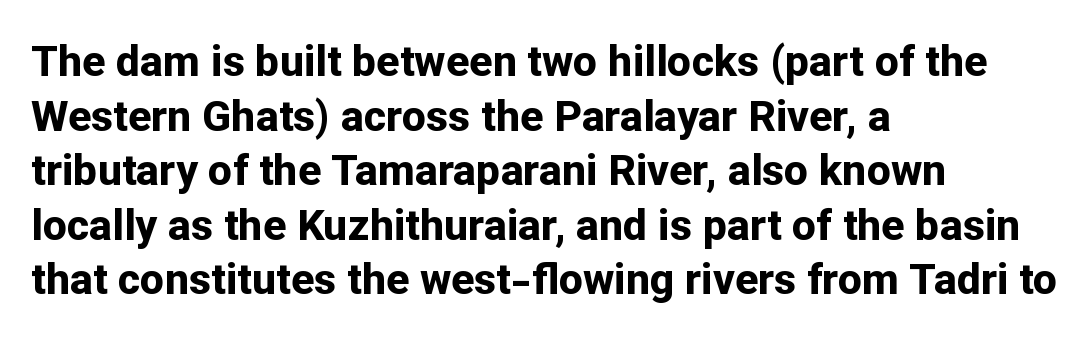
Look at the bottom of the vertical strokes: they stop flat, with no serifs. Alignment: flush left. Horizontal bands of white between lines are of average thickness. Think of a printed novel: that variable character pitch is what you see here.
